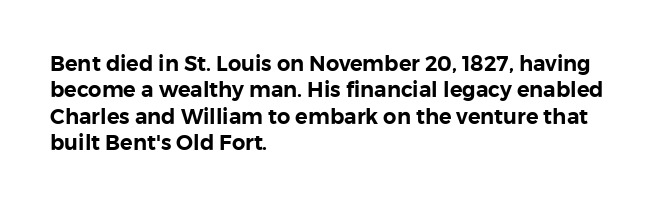
The image shows 21 px text type, upright; set left-aligned, normal line spacing (1.26x), normal letter spacing, not underlined.
